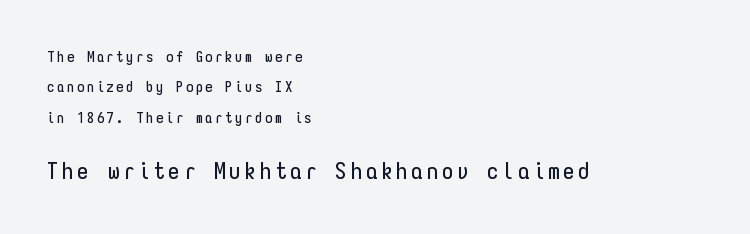
Q: Is the text italic (slanted)? A: No, it is upright.
Q: Is the text underlined? A: No.
Q: How is the paragraph aligned? A: Left-aligned.
Q: Is the spacing between lines tight, normal or loose? A: Loose.
Q: Which block of text is set in a larger size, the first (top) or the second (bottom)? A: The second (bottom) one.
